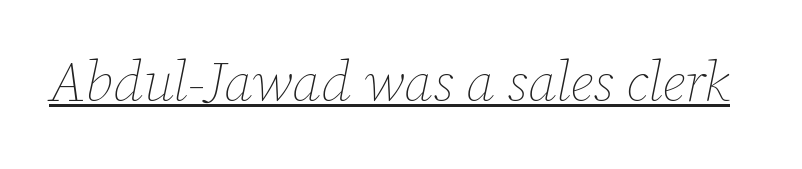
{"italic": "yes", "lean": "right", "slant_degrees": 12, "bold": "no", "weight": "thin", "width": "normal", "stroke_contrast": "low", "x_height": "medium", "monospaced": "no", "underline": "yes", "letter_spacing": "normal", "letter_spacing_em": 0.0, "glyph_px": 56}
